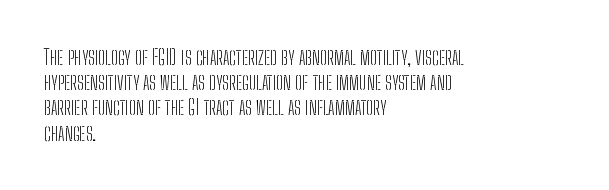
The letterforms sit shoulder to shoulder at normal distance. Typeset ragged right — the left edge is the straight one. The lettering holds an erect, upright posture throughout. Vertical stems look standard width or narrower in stroke. Beneath every word, the page is bare.
